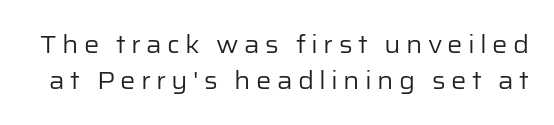
This is not heavy type; no bold has been used. The block of text has a typical density, with ordinary space between rows. Check under the words: just untouched page. Each word looks stretched out because of the extra space between its letters. Ascenders rise straight up at ninety degrees.
